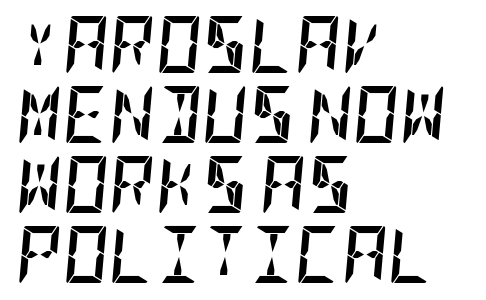
Nobody drew a line under any word here. All the whitespace from short lines collects on the right. This is heavy type, rendered in bold. Slant detected: the letters are inclined. The horizontal fit of the characters is conventional and even.
